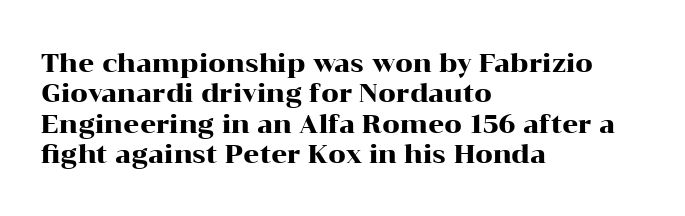
Q: Is the text italic (slanted)? A: No, it is upright.
Q: Is the text underlined? A: No.
Q: How is the paragraph aligned? A: Left-aligned.
Q: Is the spacing between letters normal or unusually wide? A: Normal.
